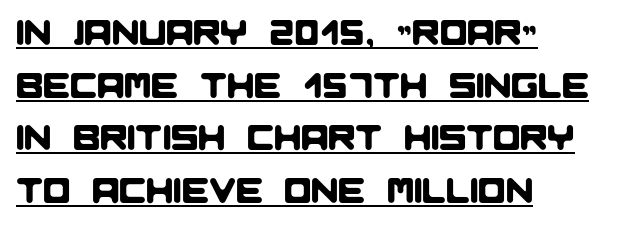
Varying glyph widths throughout — classic text-font behaviour. Spacing between characters is what you'd get straight out of the box. The rendering uses a moderate line-height, typical for paragraphs. Typeset ragged right — the left edge is the straight one.
